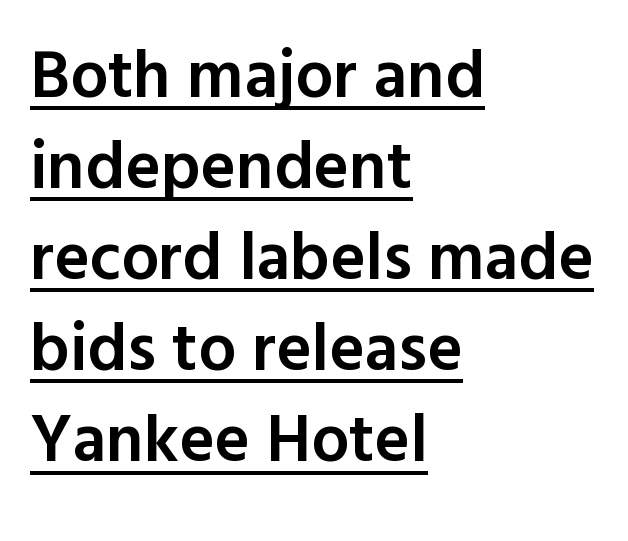
Emphasis is given by a line drawn under the lettering. Upright lettering throughout. The line texture is even and compact thanks to regular tracking. You could not count columns in this text — the font is proportionally spaced. Look at the bottom of the vertical strokes: they stop flat, with no serifs. Vertical spacing — default.
